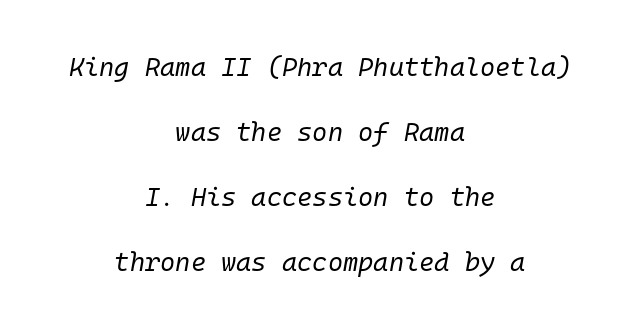
No chunkiness to these letters — they're not bold. Standard letterfit; no display-style spreading of the glyphs. A typesetter would call this leading open, well beyond the default. Caption: multi-line text, centered on the measure. Posture: slanted.
